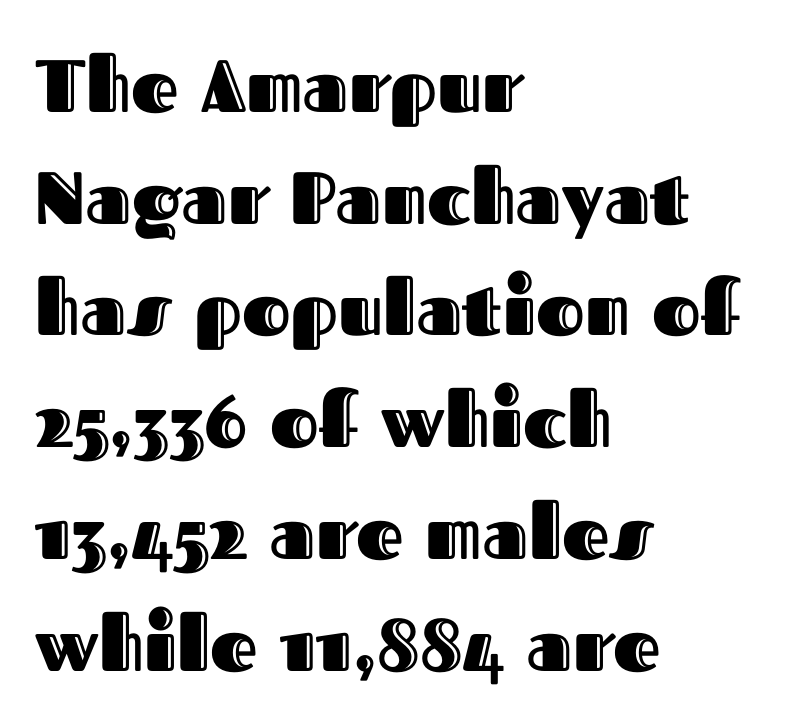
Nobody drew a line under any word here. Compared with a centered layout, this one pins lines to the left instead. The letters sit at their default tracking, neither squeezed nor spread. Does the lettering tilt? It doesn't — this is upright.
